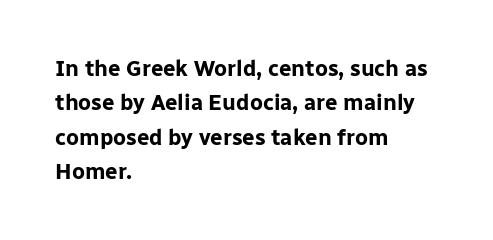
The image shows 22 px bold type, upright; set left-aligned, normal line spacing (1.56x), normal letter spacing, not underlined.
